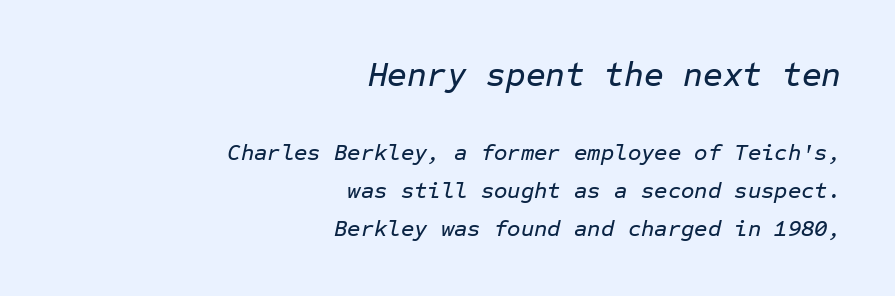
Q: Is the text italic (slanted)? A: Yes, it leans right by about 12 degrees.
Q: Is the text underlined? A: No.
Q: How is the paragraph aligned? A: Right-aligned.
Q: Is the spacing between letters normal or unusually wide? A: Normal.
Q: Is the spacing between lines tight, normal or loose? A: Normal.
Q: Which block of text is set in a larger size, the first (top) or the second (bottom)? A: The first (top) one.
Q: Width (condensed, normal, or wide)? A: Normal.
Q: Stroke contrast? A: Low.
Q: x-height? A: Medium.
Q: Monospaced? A: Yes.
